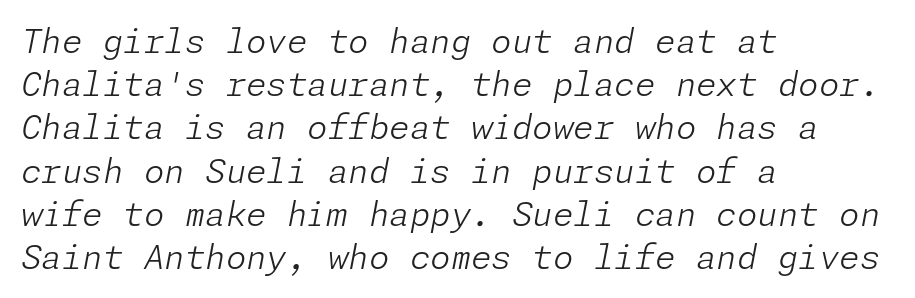
{"italic": "yes", "lean": "right", "slant_degrees": 11, "bold": "no", "weight": "light", "width": "normal", "stroke_contrast": "low", "x_height": "medium", "underline": "no", "align": "left", "line_spacing": "normal", "line_spacing_ratio": 1.31, "letter_spacing": "normal", "letter_spacing_em": 0.0, "glyph_px": 33}
